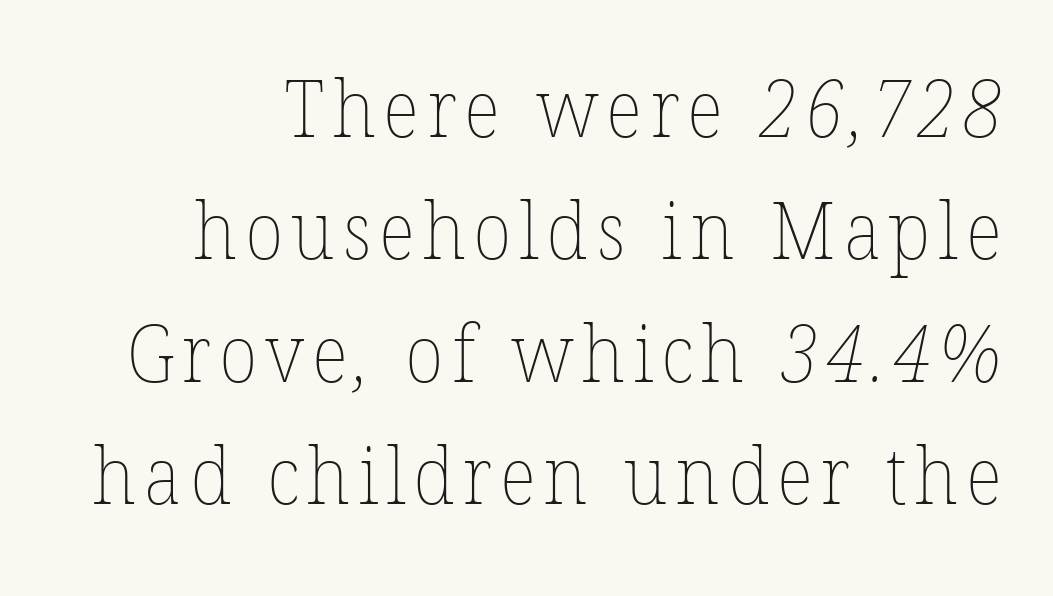
The image shows 79 px thin type; set normal line spacing (1.55x), not underlined; low stroke contrast and a medium x-height.
